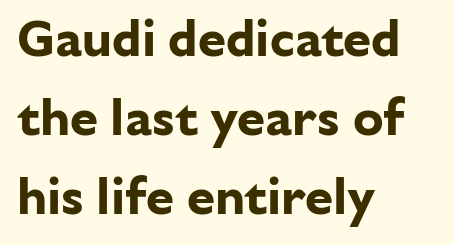
The image shows 51 px bold sans-serif type, upright; set left-aligned, normal line spacing (1.55x), normal letter spacing, not underlined; low stroke contrast and a medium x-height.
